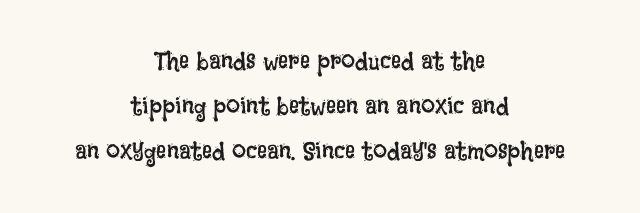
Short note: letters normally spaced. Notice how the passage keeps no hard edge, just a central spine. The foot of each line stays bare and open. Stroke mass is kept to a normal reading level or below. Ordinary non-slanted type is in use.
